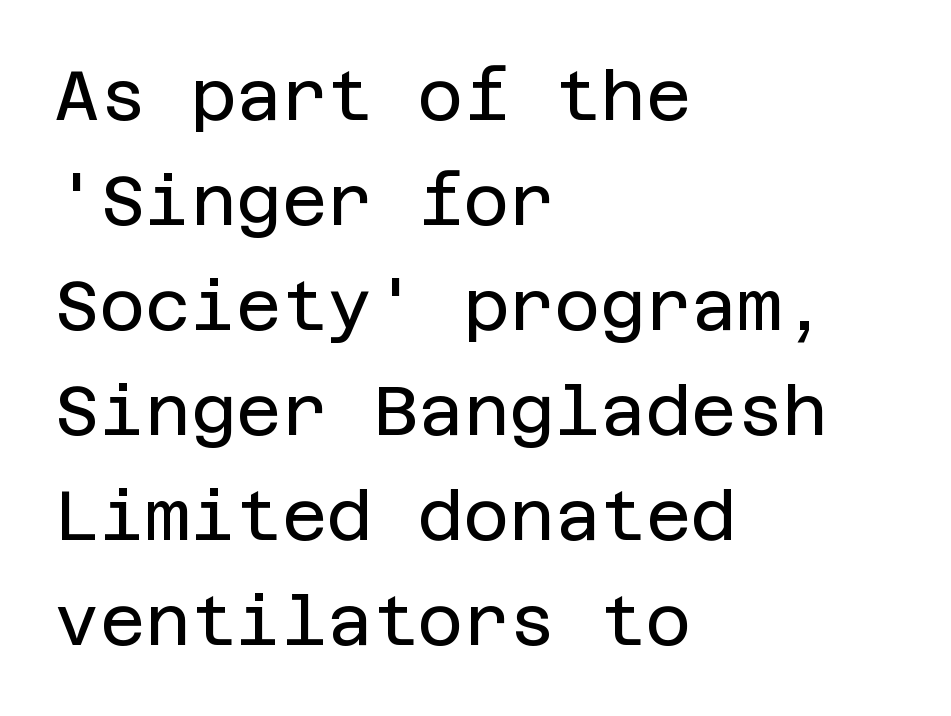
The image shows 70 px regular-weight sans-serif type, upright; set left-aligned, normal line spacing (1.5x), normal letter spacing, not underlined; low stroke contrast and a large x-height.
